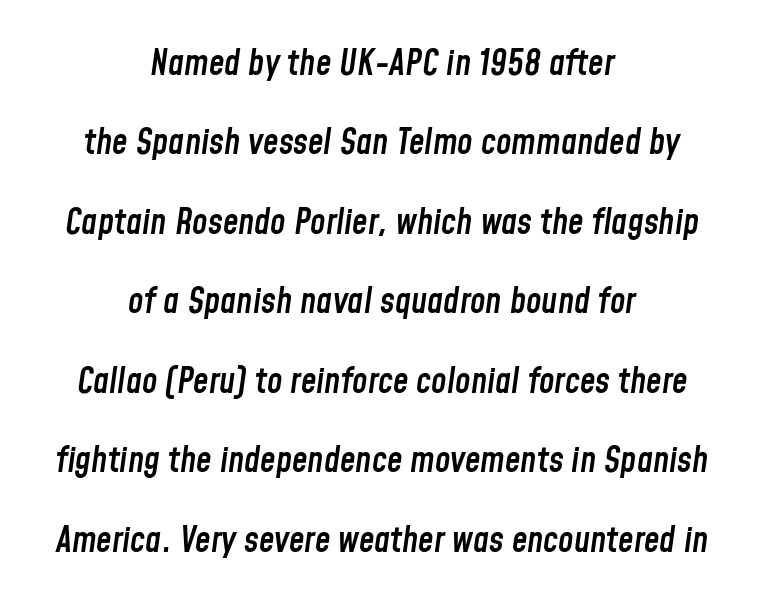
Q: Is the text bold? A: Semi-bold.
Q: Is the text italic (slanted)? A: Yes, it leans right by about 8 degrees.
Q: Is the text underlined? A: No.
Q: How is the paragraph aligned? A: Centered.
Q: Is the spacing between letters normal or unusually wide? A: Normal.
Q: Is the spacing between lines tight, normal or loose? A: Loose.
Q: Width (condensed, normal, or wide)? A: Condensed.
Q: Stroke contrast? A: Low.
Q: x-height? A: Medium.
Q: Monospaced? A: No.
